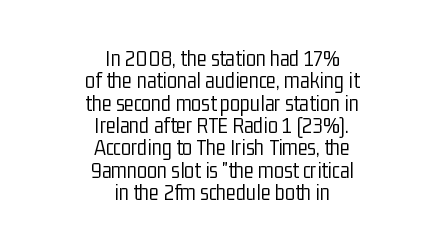
{"italic": "no", "bold": "no", "underline": "no", "align": "center", "line_spacing": "tight", "line_spacing_ratio": 0.97, "letter_spacing": "normal", "letter_spacing_em": 0.0, "glyph_px": 23}
